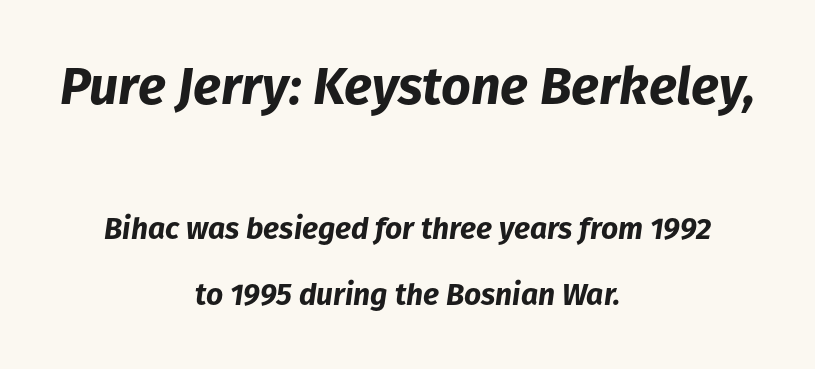
The image shows 52 px bold type, italic (leaning right); set centered, loose line spacing (2.19x), normal letter spacing, not underlined; the first (top) block is 1.73x larger; low stroke contrast and a medium x-height.
